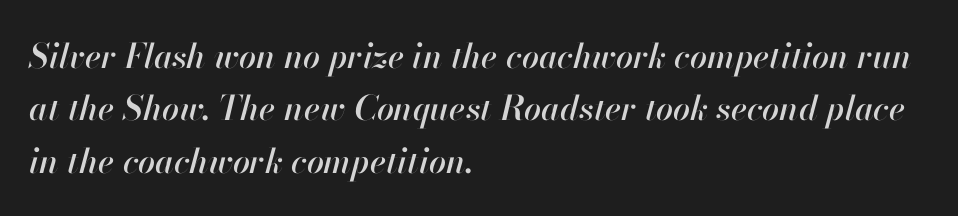
Proportional: the letters do not fall into vertical columns. The horizontal fit of the characters is conventional and even. Every character sits at an angle, as italics do. The lines sit at an ordinary, default distance from one another. This sample is left-justified, so line endings fall wherever the words run out. Decoration check: the copy has no underline.
